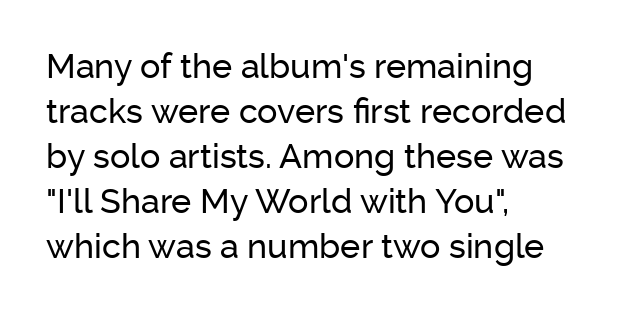
Q: Is the text italic (slanted)? A: No, it is upright.
Q: Is the typeface a serif or a sans-serif typeface? A: Sans-serif.
Q: Is the text underlined? A: No.
Q: How is the paragraph aligned? A: Left-aligned.
Q: Is the spacing between letters normal or unusually wide? A: Normal.
Q: Is the spacing between lines tight, normal or loose? A: Normal.
Q: Width (condensed, normal, or wide)? A: Normal.
Q: Stroke contrast? A: Low.
Q: x-height? A: Medium.
Q: Monospaced? A: No.
